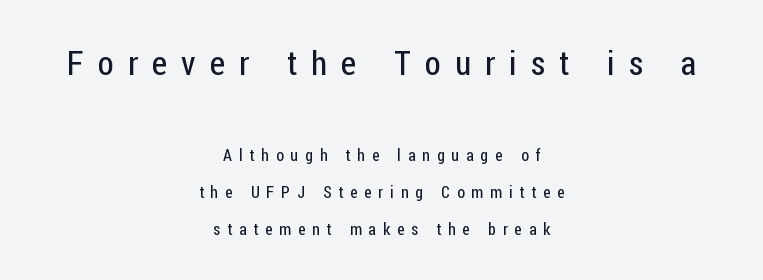
If you measured baseline to baseline, you'd find a long distance. Rendered with straight, roman letterforms. The letters carry no serifs — their stems end cleanly without finishing strokes. Notice how the passage keeps no hard edge, just a central spine. The space directly below the letters is spotless.
